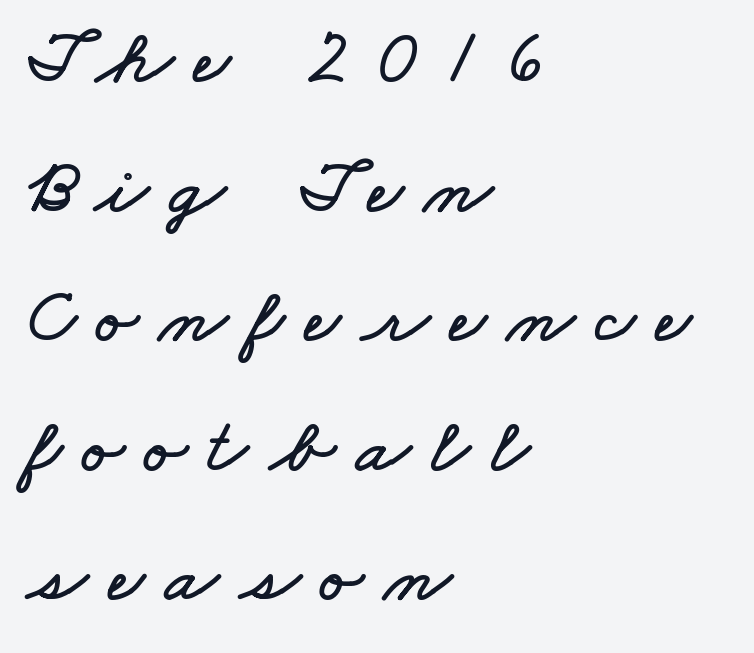
This block has exactly the height ordinary leading produces. Only glyphs here, with clear space below each row. The tracking reads as deliberately expanded to a designer's eye. A typesetter would call this proportional, since set widths differ per character.
